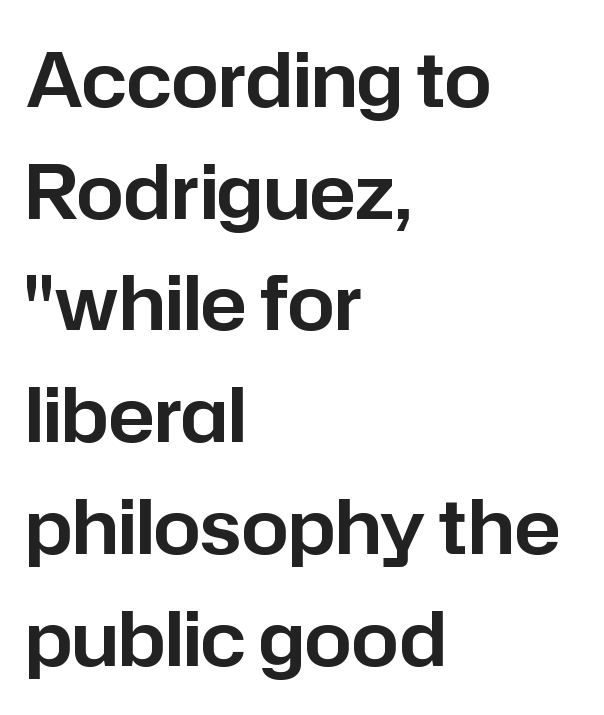
The image shows 75 px sans-serif type, upright; set left-aligned, normal line spacing (1.49x), normal letter spacing, not underlined; low stroke contrast and a medium x-height.
